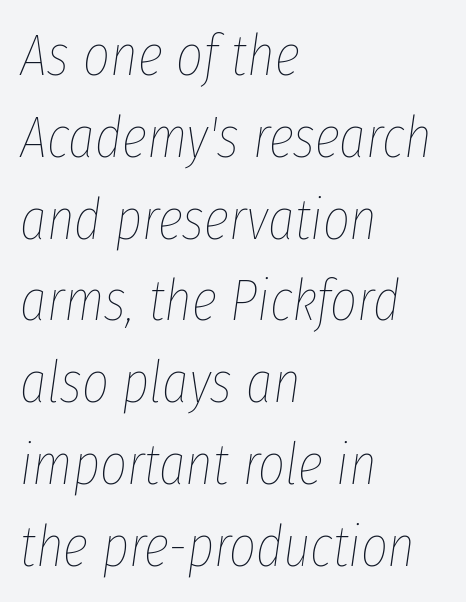
The typesetting does not lean heavy: it is not bold. This rendering features lettering with no underline. Summary of vertical rhythm: regular, with standard interline spacing. The horizontal fit of the characters is conventional and even. Does the copy run flush right? No — it runs flush left. The letters advance in unequal steps, a hallmark of proportional type.
